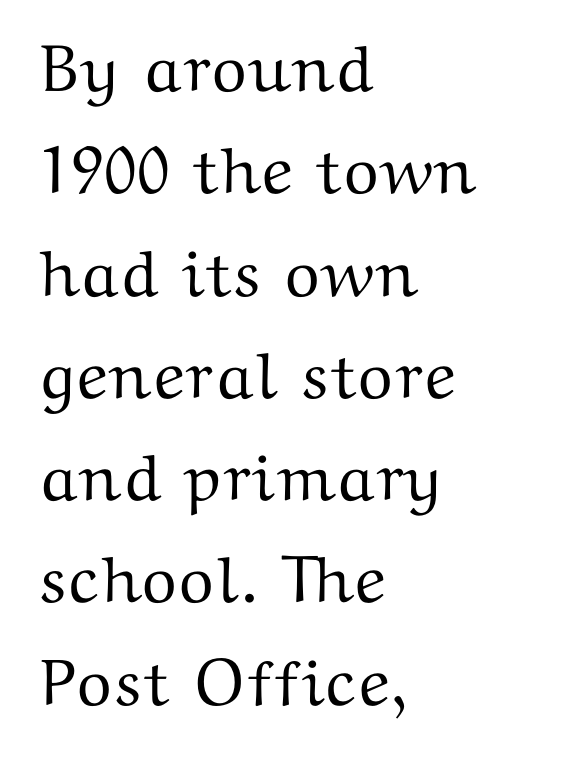
Rows of type keep a routine distance in the vertical direction. Ordinary non-slanted type is in use. Casual observation: everything's shoved over to the left. The baseline area is clear. Look at the tracking — it's just the regular setting, nothing added.
